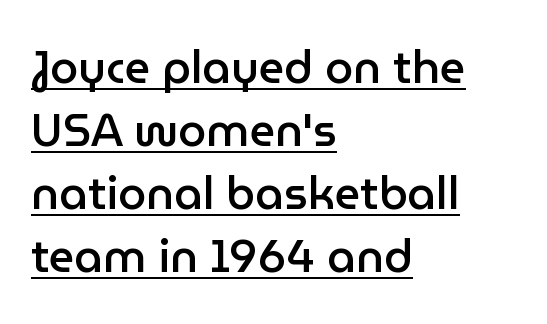
Q: Is the text bold? A: Semi-bold.
Q: Is the text italic (slanted)? A: No, it is upright.
Q: Is the typeface a serif or a sans-serif typeface? A: Sans-serif.
Q: Is the text underlined? A: Yes.
Q: How is the paragraph aligned? A: Left-aligned.
Q: Is the spacing between letters normal or unusually wide? A: Normal.
Q: Is the spacing between lines tight, normal or loose? A: Normal.
Q: Width (condensed, normal, or wide)? A: Normal.
Q: Stroke contrast? A: Low.
Q: x-height? A: Medium.
Q: Monospaced? A: No.
